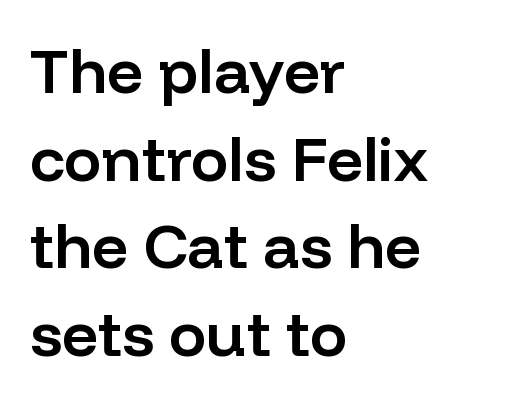
A typesetter would call this zero additional tracking. Line starts are locked; line ends wander. Does the type have serifs? No, each stem ends abruptly. Do the characters align in a grid? No, the font is proportional.
